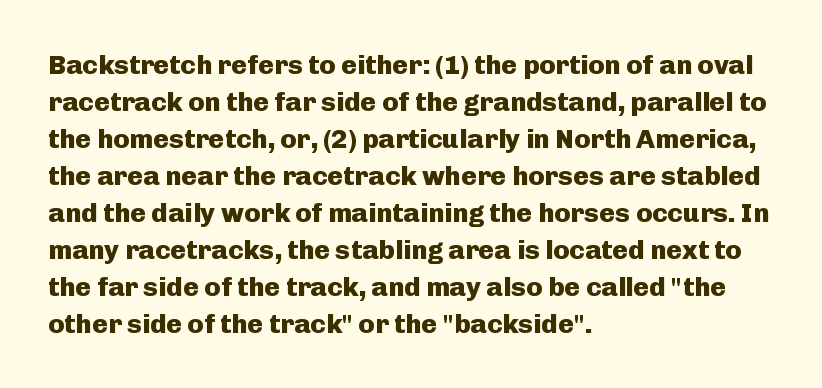
The image shows 27 px bold type, upright; set left-aligned, normal line spacing (1.37x), normal letter spacing, not underlined.
